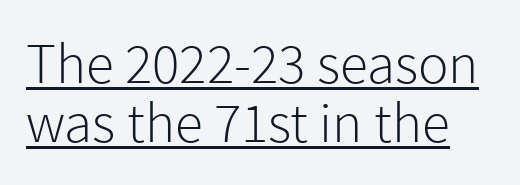
{"serif": "no", "italic": "no", "bold": "no", "weight": "light", "width": "normal", "x_height": "medium", "monospaced": "no", "underline": "yes", "line_spacing": "tight", "line_spacing_ratio": 1.04, "letter_spacing": "normal", "letter_spacing_em": 0.0, "glyph_px": 57}
